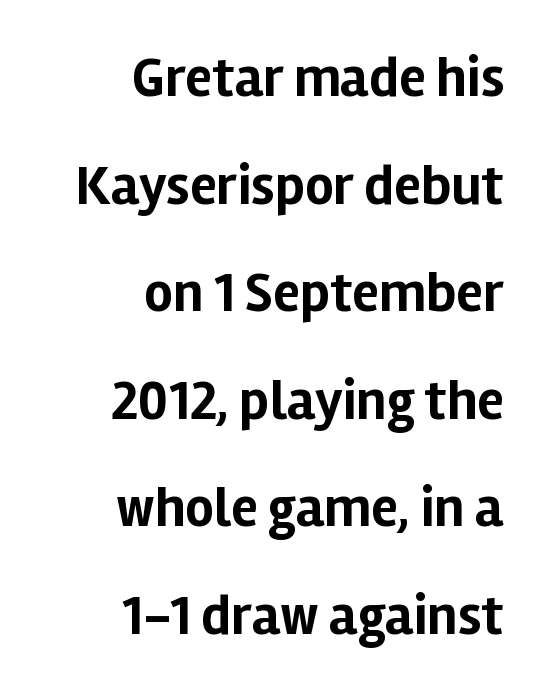
Q: Is the text bold? A: Yes.
Q: Is the text italic (slanted)? A: No, it is upright.
Q: Is the typeface a serif or a sans-serif typeface? A: Sans-serif.
Q: Is the text underlined? A: No.
Q: How is the paragraph aligned? A: Right-aligned.
Q: Is the spacing between letters normal or unusually wide? A: Normal.
Q: Is the spacing between lines tight, normal or loose? A: Loose.
Q: Width (condensed, normal, or wide)? A: Normal.
Q: Stroke contrast? A: Low.
Q: x-height? A: Medium.
Q: Monospaced? A: No.
